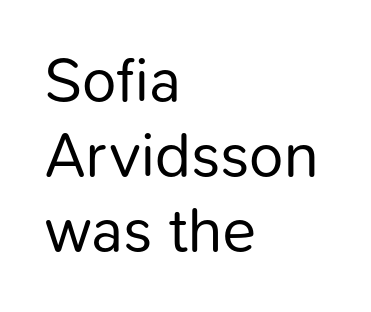
Vertical strokes here are truly vertical. The face used here is proportionally spaced, like ordinary book or web type. Characters follow at the spacing the type designer built in. This sample uses a sans-serif face.
